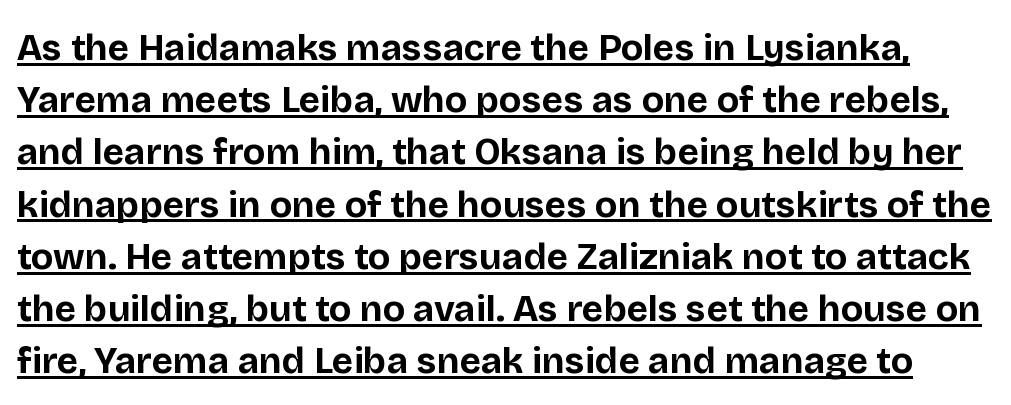
The image shows 37 px bold sans-serif type, upright; set normal line spacing (1.41x), normal letter spacing, underlined; low stroke contrast and a large x-height.
